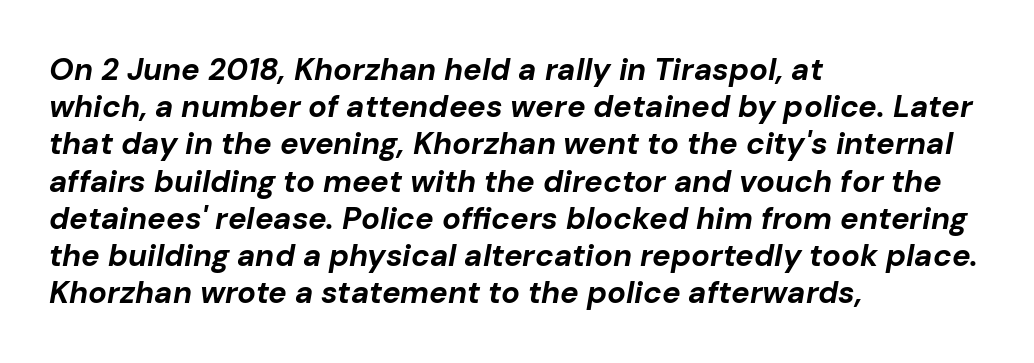
{"italic": "yes", "lean": "right", "slant_degrees": 10, "bold": "yes", "weight": "bold", "width": "normal", "stroke_contrast": "low", "x_height": "medium", "monospaced": "no", "underline": "no", "align": "left", "line_spacing_ratio": 1.2, "letter_spacing": "normal", "letter_spacing_em": 0.0, "glyph_px": 31}
